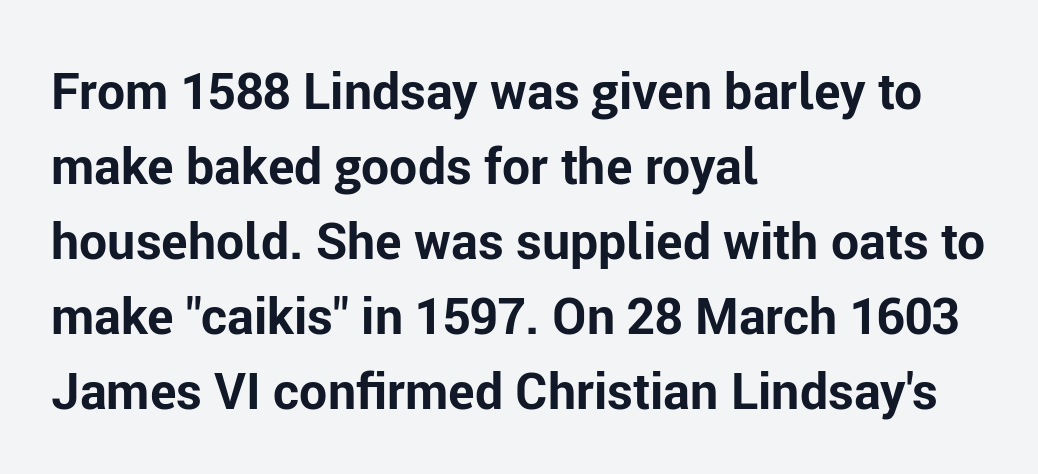
The image shows 50 px bold sans-serif type, upright; set left-aligned, normal line spacing (1.5x), normal letter spacing, not underlined; low stroke contrast and a medium x-height.
